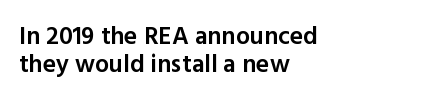
{"italic": "no", "bold": "semi", "underline": "no", "align": "left", "line_spacing": "tight", "line_spacing_ratio": 1.13, "letter_spacing": "normal", "letter_spacing_em": 0.0, "glyph_px": 25}
